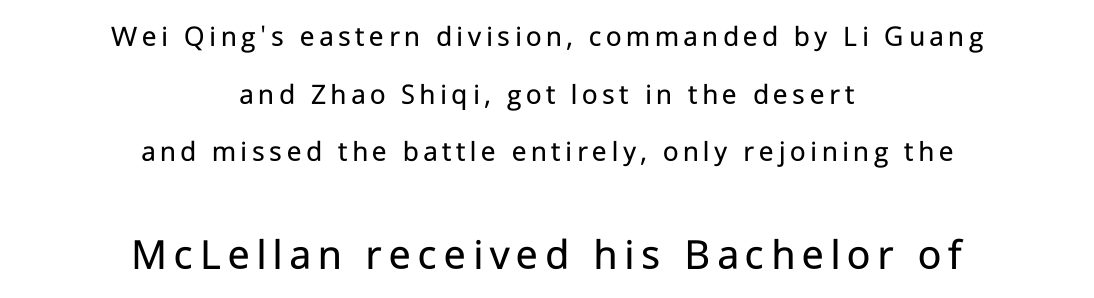
The rendering uses natural spacing where letterforms have individual widths. The lines in this sample share a center point and differ in where they start and stop. The characters display no serif detailing; their extremities are plain. Bare-footed words on every line.
